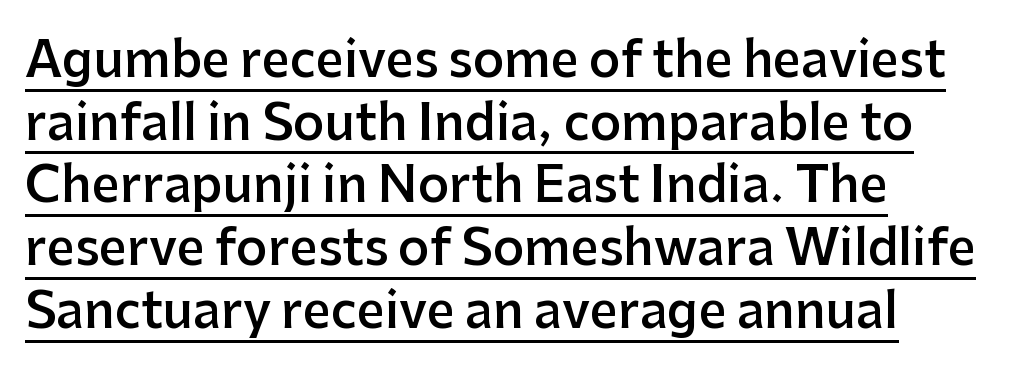
{"serif": "no", "italic": "no", "bold": "semi", "weight": "semibold", "width": "normal", "stroke_contrast": "low", "x_height": "medium", "monospaced": "no", "underline": "yes", "align": "left", "line_spacing": "normal", "line_spacing_ratio": 1.28, "letter_spacing": "normal", "letter_spacing_em": 0.0, "glyph_px": 49}
